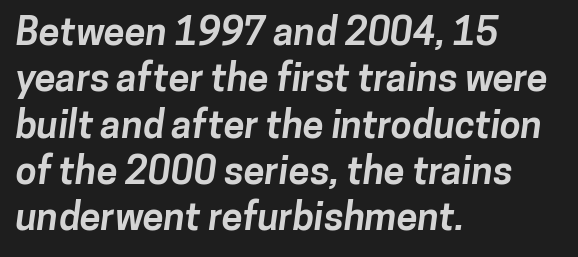
Is the type bold? Yes — the strokes are clearly thick and heavy. You could not count columns in this text — the font is proportionally spaced. The baseline area is clear. The horizontal fit of the characters is conventional and even. No feet cap the strokes, marking this as sans-serif type.
